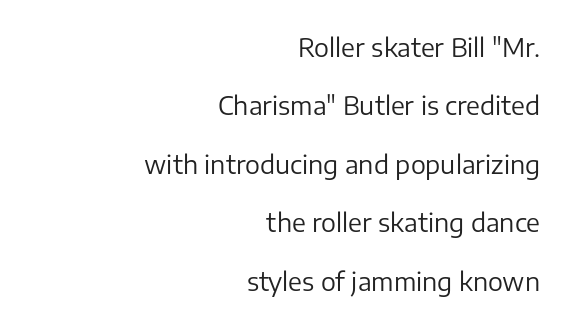
These lines keep a tight, regular rhythm from letter to letter. This block would shrink considerably if given ordinary leading; it's expanded now. The strokes carry an ordinary text weight at most. Plain, unruled lines of type. Casual observation: everything's shoved over to the right.
